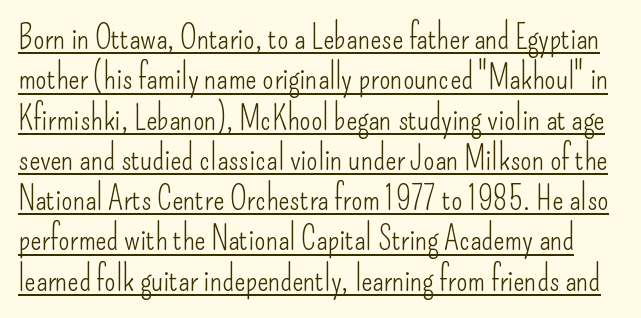
No extra tracking has been applied to these lines. Letterform terminals end flat and unadorned throughout the passage. These lines were composed using upright roman letters. Underlining? Definitely there. Stems and bowls with no extra thickness — not bold.
